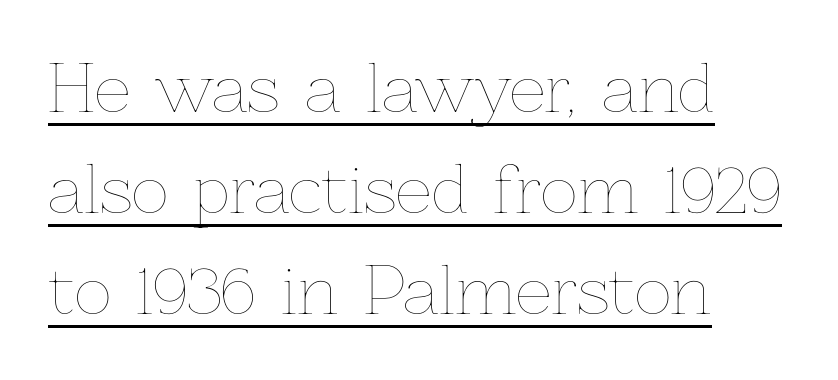
Q: Is the text bold? A: No.
Q: Is the text italic (slanted)? A: No, it is upright.
Q: Is the text underlined? A: Yes.
Q: How is the paragraph aligned? A: Left-aligned.
Q: Is the spacing between letters normal or unusually wide? A: Normal.
Q: Is the spacing between lines tight, normal or loose? A: Normal.
Q: Width (condensed, normal, or wide)? A: Normal.
Q: Stroke contrast? A: Low.
Q: x-height? A: Medium.
Q: Monospaced? A: No.
